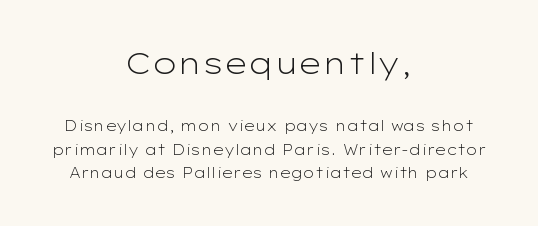
Look at the bottom of the vertical strokes: they stop flat, with no serifs. The typesetting does not lean heavy: it is not bold. In CSS terms this would be text-align: center. A roman cut, with each character standing at attention.
